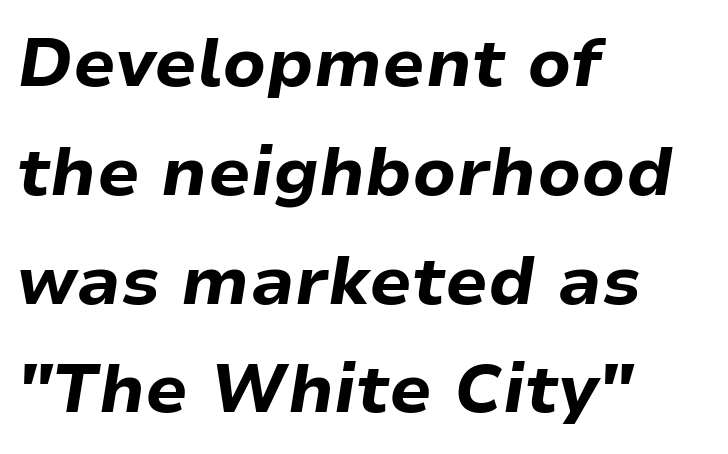
{"italic": "yes", "lean": "right", "slant_degrees": 9, "bold": "yes", "weight": "bold", "width": "normal", "stroke_contrast": "low", "x_height": "medium", "monospaced": "no", "underline": "no", "align": "left", "line_spacing": "normal", "line_spacing_ratio": 1.6, "letter_spacing": "normal", "letter_spacing_em": 0.0, "glyph_px": 68}
